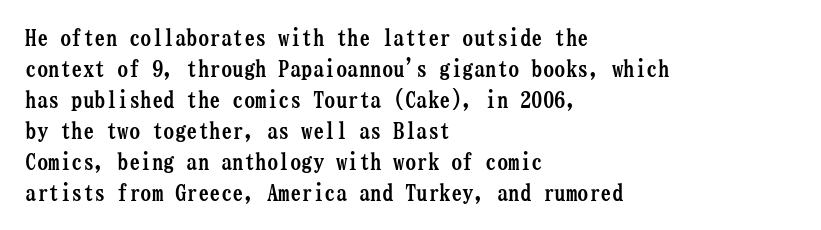
The image shows 23 px bold type, upright; set left-aligned, normal line spacing (1.35x), normal letter spacing, not underlined.
